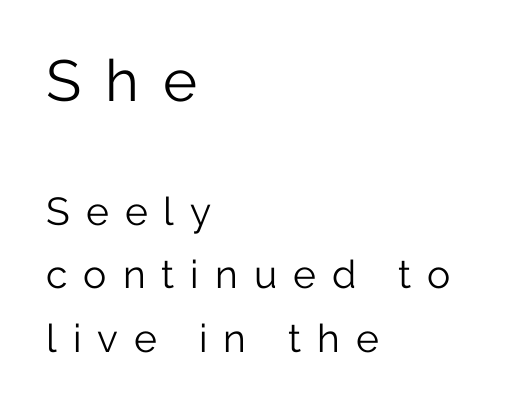
Q: Is the text bold? A: No.
Q: Is the text italic (slanted)? A: No, it is upright.
Q: Is the typeface a serif or a sans-serif typeface? A: Sans-serif.
Q: Is the text underlined? A: No.
Q: How is the paragraph aligned? A: Left-aligned.
Q: Is the spacing between letters normal or unusually wide? A: Unusually wide.
Q: Is the spacing between lines tight, normal or loose? A: Normal.
Q: Which block of text is set in a larger size, the first (top) or the second (bottom)? A: The first (top) one.
Q: Width (condensed, normal, or wide)? A: Normal.
Q: Stroke contrast? A: Low.
Q: x-height? A: Medium.
Q: Monospaced? A: No.
